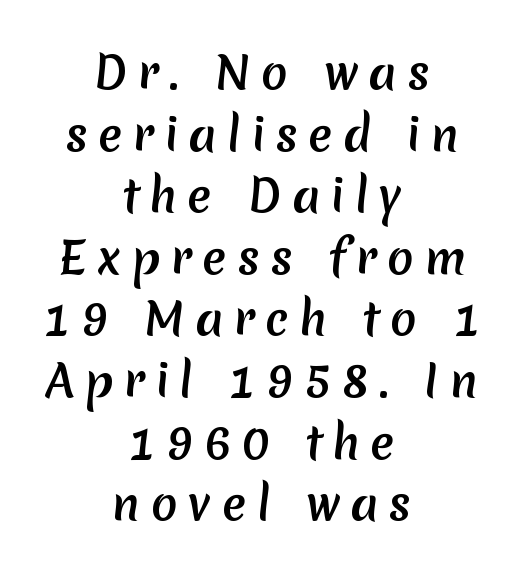
The space beneath each line is pristine and unruled. Line spacing here is normal. Think of a printed novel: that variable character pitch is what you see here. Which margin do the lines hug? Neither — every line sits in the middle.
